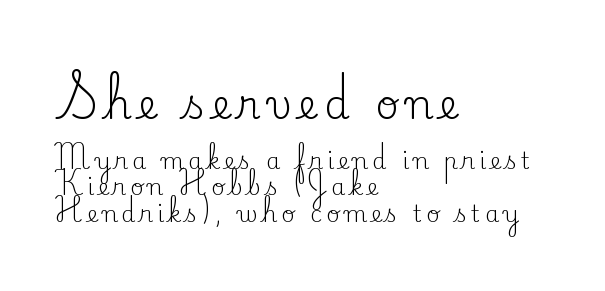
Q: Is the text bold? A: No.
Q: Is the text italic (slanted)? A: No, it is upright.
Q: Is the text underlined? A: No.
Q: How is the paragraph aligned? A: Left-aligned.
Q: Is the spacing between lines tight, normal or loose? A: Tight.
Q: Which block of text is set in a larger size, the first (top) or the second (bottom)? A: The first (top) one.
Q: Width (condensed, normal, or wide)? A: Normal.
Q: Stroke contrast? A: Low.
Q: x-height? A: Small.
Q: Monospaced? A: No.
